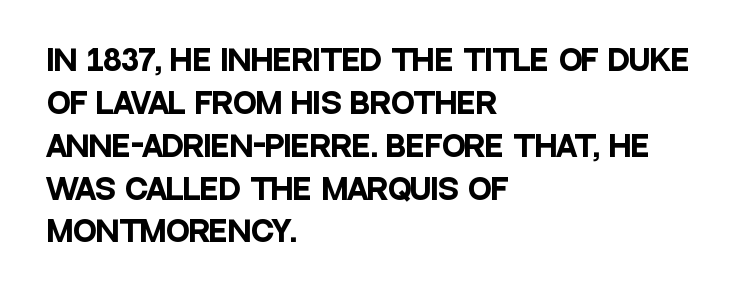
{"serif": "no", "italic": "no", "bold": "yes", "weight": "heavy", "width": "condensed", "stroke_contrast": "low", "x_height": "large", "monospaced": "no", "underline": "no", "align": "left", "line_spacing": "normal", "line_spacing_ratio": 1.53, "letter_spacing": "normal", "letter_spacing_em": 0.0, "glyph_px": 28}
